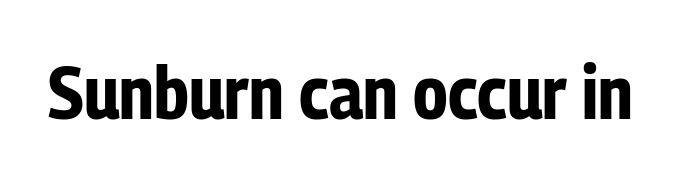
The passage shown is typed in a proportional face where columns would drift. Does extra space separate the letters? No, they use regular spacing. The passage shown is typeset with a sans-serif family. Notice how the stems are strictly vertical — no italics here. Letters rest on an invisible, unmarked baseline.
